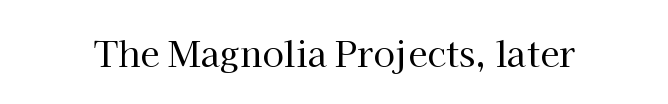
Type style note: has serifs. These glyphs show unthickened strokes, regular width or finer. The foot of each line stays bare and open. Is this a fixed-width face? No — the glyphs have proportional, varying widths. Nope, not italic — everything's standing straight. Does extra space separate the letters? No, they use regular spacing.
